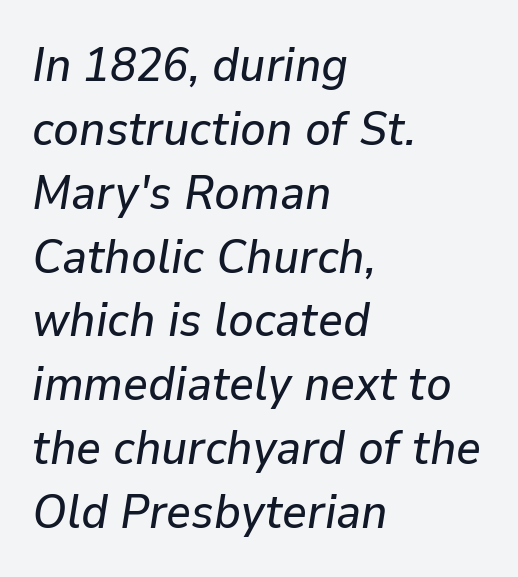
{"italic": "yes", "lean": "right", "slant_degrees": 9, "width": "normal", "stroke_contrast": "low", "x_height": "medium", "monospaced": "no", "underline": "no", "align": "left", "line_spacing": "normal", "line_spacing_ratio": 1.33, "letter_spacing": "normal", "letter_spacing_em": 0.0, "glyph_px": 48}
